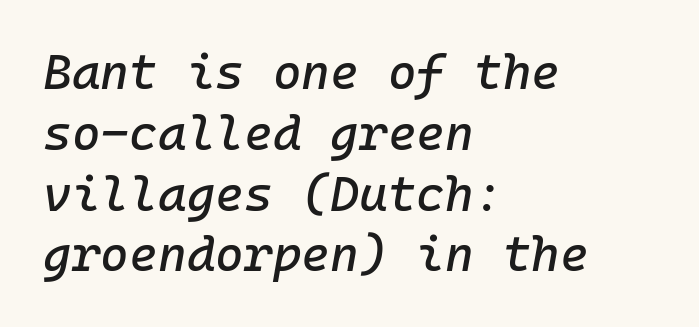
The image shows 49 px text type, italic (leaning right), monospaced; set left-aligned, line spacing 1.24x, normal letter spacing, not underlined; low stroke contrast and a medium x-height.
